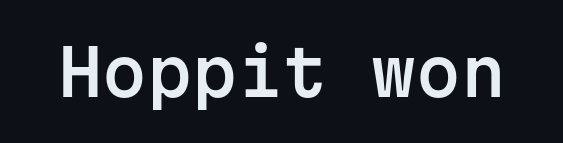
{"serif": "no", "italic": "no", "width": "normal", "stroke_contrast": "low", "x_height": "medium", "monospaced": "yes", "underline": "no", "letter_spacing": "normal", "letter_spacing_em": 0.0, "glyph_px": 64}
